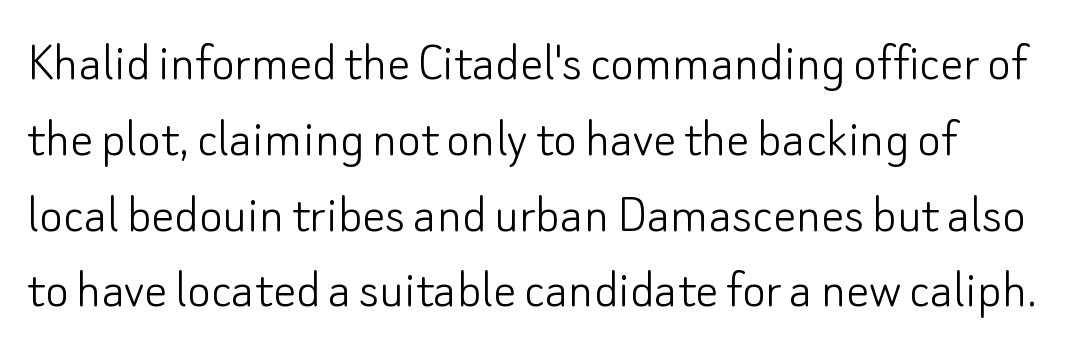
The image shows 57 px light sans-serif type, upright; set normal line spacing (1.33x), normal letter spacing, not underlined; low stroke contrast and a small x-height.
